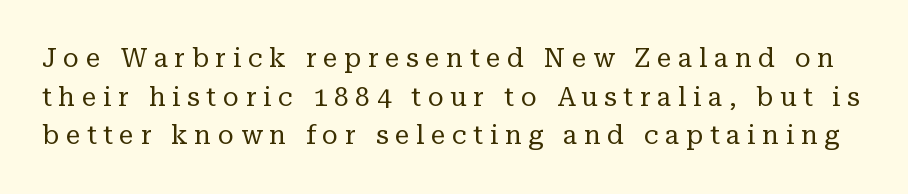
{"italic": "no", "bold": "no", "underline": "no", "line_spacing": "normal", "line_spacing_ratio": 1.49, "letter_spacing": "wide", "letter_spacing_em": 0.26, "glyph_px": 26}
